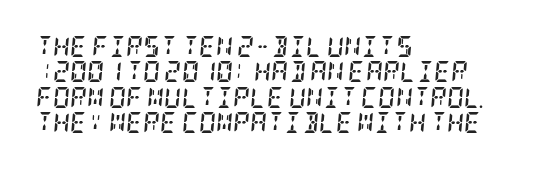
How heavy is the stroke? Heavy — this is a bold. It's the slanting kind of type. The string is rendered with underlining switched off. Line starts are locked; line ends wander. The passage shown has conventional tracking throughout.
